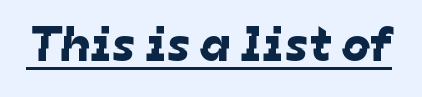
This sample has the flowing, uneven cadence of proportional lettering. Does a line run under the words? Yes, clearly. The typeface chosen for these lines omits serifs. Inter-character spacing is left at the font's built-in metrics.
